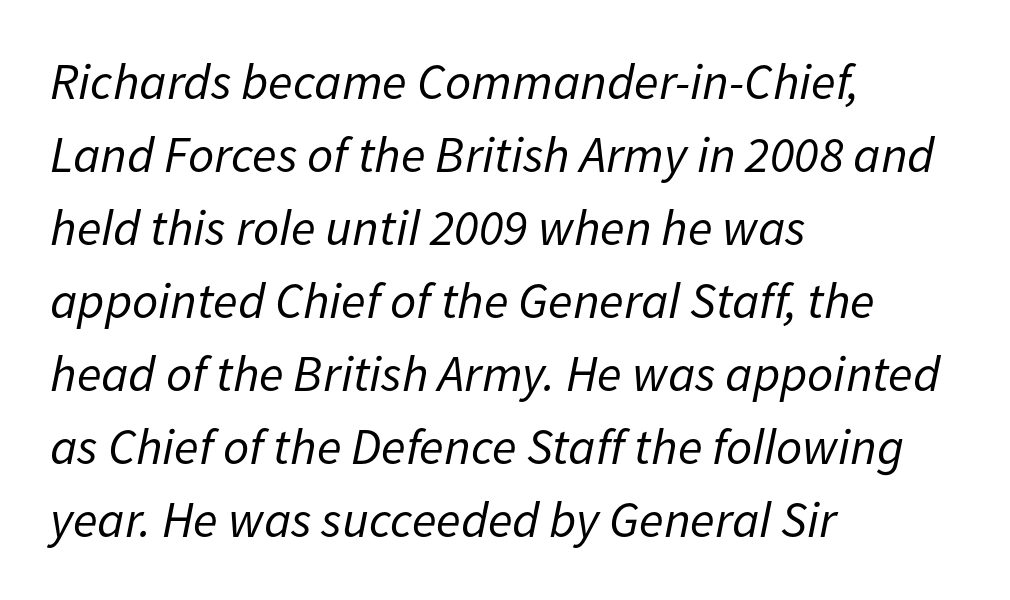
Observe the lean: these are italic letterforms. No word sits above an underline. Letter spacing: default. The setting favours the left margin, as ordinary paragraphs usually do.
